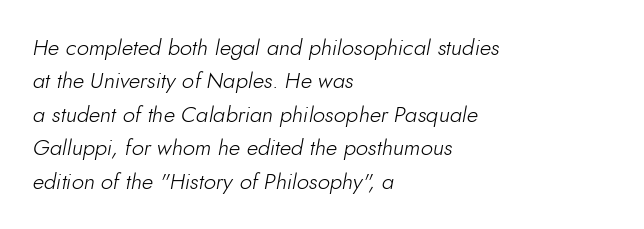
{"italic": "yes", "lean": "right", "slant_degrees": 10, "bold": "no", "underline": "no", "align": "left", "line_spacing": "normal", "line_spacing_ratio": 1.52, "letter_spacing": "normal", "letter_spacing_em": 0.0, "glyph_px": 22}
